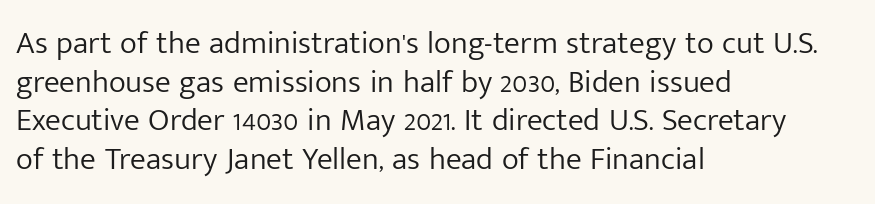
Q: Is the text bold? A: No.
Q: Is the text italic (slanted)? A: No, it is upright.
Q: Is the typeface a serif or a sans-serif typeface? A: Sans-serif.
Q: Is the text underlined? A: No.
Q: How is the paragraph aligned? A: Left-aligned.
Q: Is the spacing between letters normal or unusually wide? A: Normal.
Q: Width (condensed, normal, or wide)? A: Normal.
Q: Stroke contrast? A: Low.
Q: x-height? A: Medium.
Q: Monospaced? A: No.
